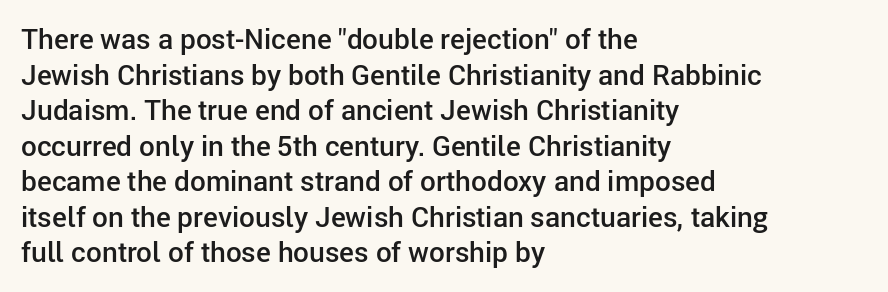
Q: Is the text bold? A: Semi-bold.
Q: Is the text italic (slanted)? A: No, it is upright.
Q: Is the typeface a serif or a sans-serif typeface? A: Sans-serif.
Q: Is the text underlined? A: No.
Q: How is the paragraph aligned? A: Left-aligned.
Q: Is the spacing between letters normal or unusually wide? A: Normal.
Q: Is the spacing between lines tight, normal or loose? A: Normal.
Q: Width (condensed, normal, or wide)? A: Normal.
Q: Stroke contrast? A: Low.
Q: x-height? A: Medium.
Q: Monospaced? A: No.
